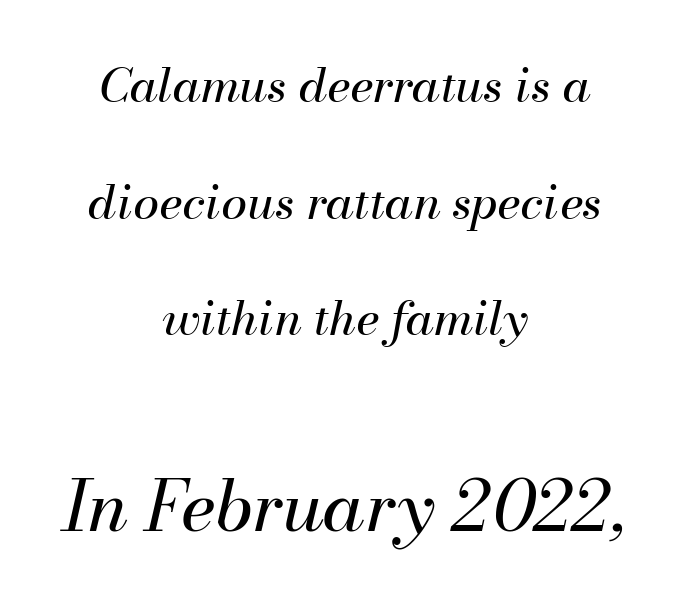
Underlining? Definitely not there. The face used here is rendered with its standard letterfit. The text block is weighted toward neither margin, spreading evenly from the middle. These lines are rendered in a variable-pitch font. These lines stand farther apart than default settings would place them.
